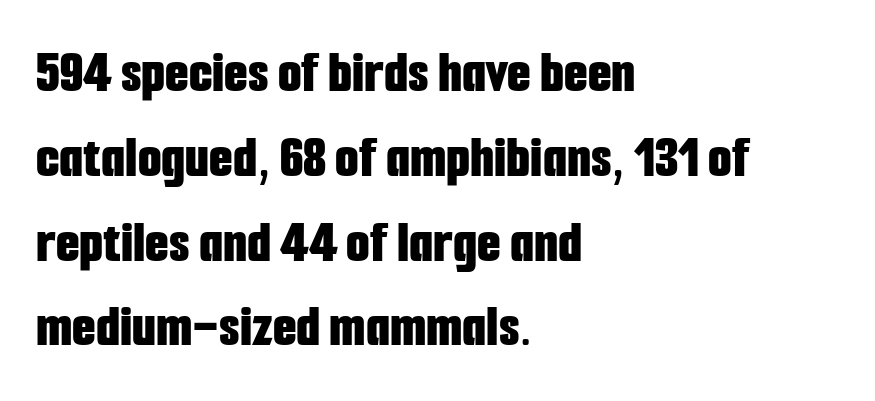
Q: Is the text bold? A: Yes.
Q: Is the text italic (slanted)? A: No, it is upright.
Q: Is the typeface a serif or a sans-serif typeface? A: Sans-serif.
Q: Is the text underlined? A: No.
Q: How is the paragraph aligned? A: Left-aligned.
Q: Is the spacing between letters normal or unusually wide? A: Normal.
Q: Is the spacing between lines tight, normal or loose? A: Normal.
Q: Width (condensed, normal, or wide)? A: Condensed.
Q: Stroke contrast? A: Low.
Q: x-height? A: Medium.
Q: Monospaced? A: No.
